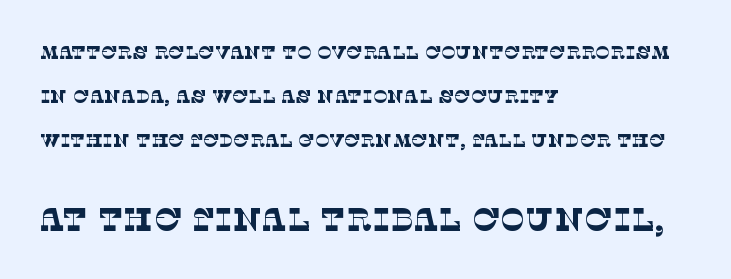
In terms of letterspacing, this is plain default setting. The font sits on the lighter half of the weight spectrum, regular included. No word sits above an underline. You can tell from the footed stems that serif type was used. Horizontal bands of white between lines are thick stripes.
